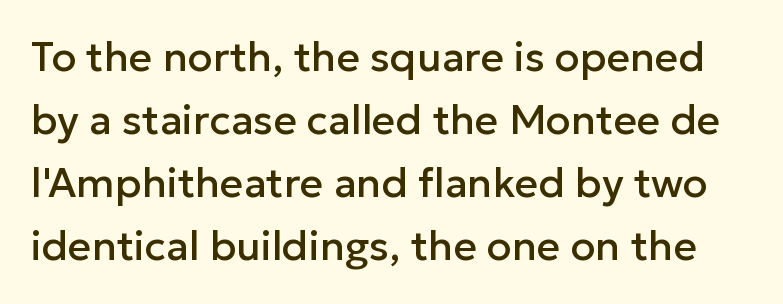
{"serif": "no", "italic": "no", "width": "normal", "stroke_contrast": "low", "x_height": "medium", "monospaced": "no", "underline": "no", "line_spacing": "normal", "line_spacing_ratio": 1.54, "letter_spacing": "normal", "letter_spacing_em": 0.0, "glyph_px": 41}
